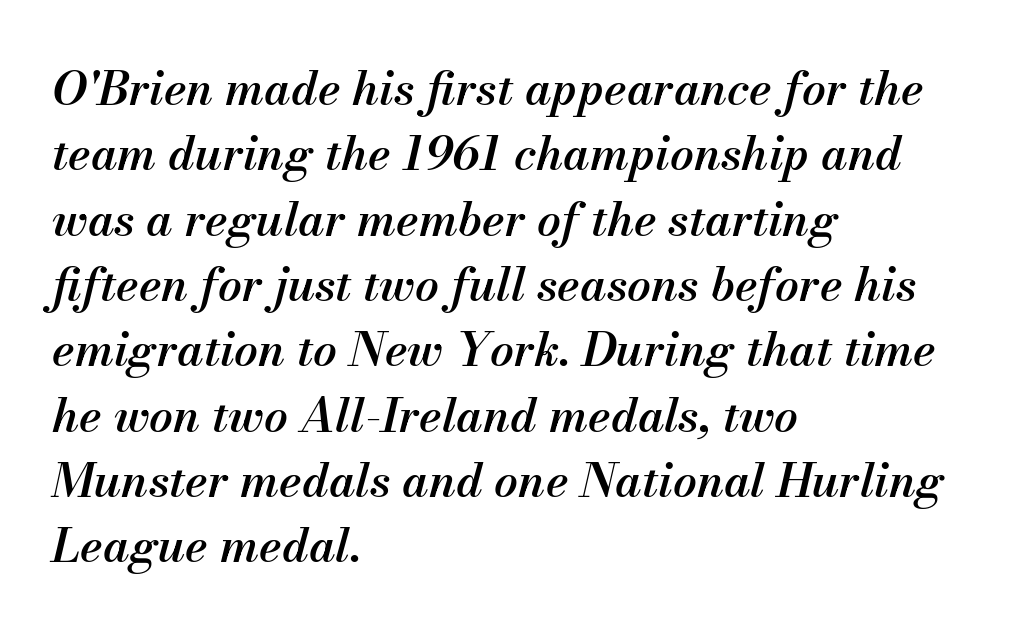
{"italic": "yes", "lean": "right", "slant_degrees": 13, "bold": "semi", "weight": "semibold", "width": "normal", "stroke_contrast": "medium", "x_height": "small", "monospaced": "no", "underline": "no", "align": "left", "line_spacing": "normal", "line_spacing_ratio": 1.39, "letter_spacing": "normal", "letter_spacing_em": 0.0, "glyph_px": 47}
